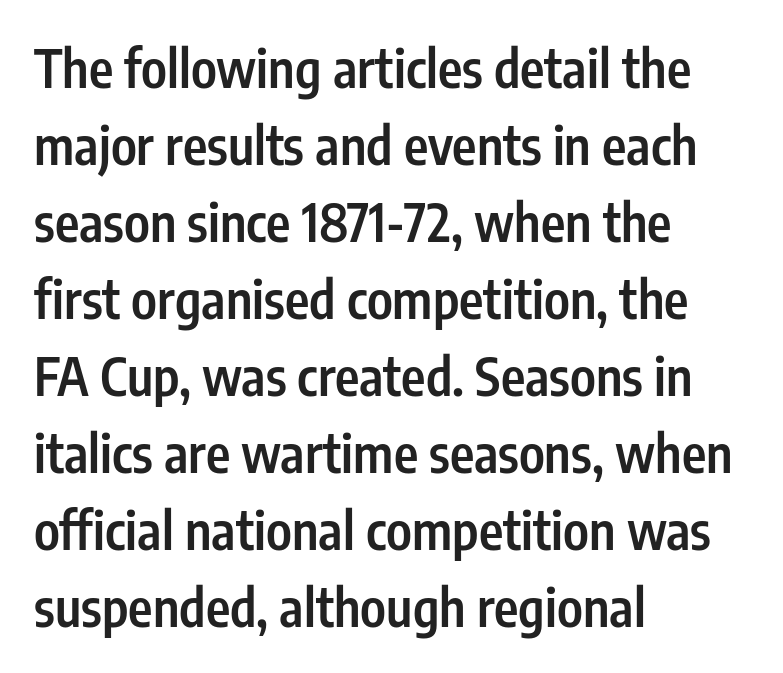
The image shows 52 px semibold, condensed sans-serif type, upright; set left-aligned, normal line spacing (1.48x), normal letter spacing, not underlined; low stroke contrast and a medium x-height.
